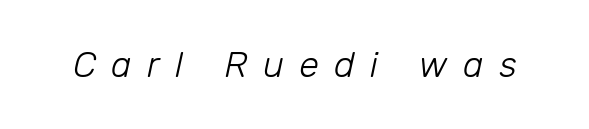
The image shows 36 px light type, italic (leaning right); set unusually wide letter spacing (+0.43 em), not underlined; low stroke contrast and a medium x-height.
